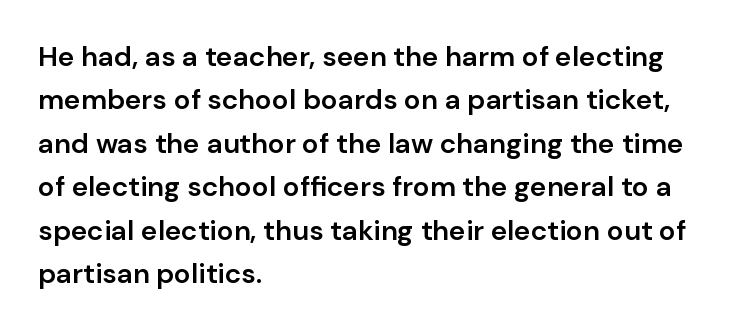
{"serif": "no", "italic": "no", "bold": "semi", "weight": "semibold", "width": "normal", "stroke_contrast": "low", "x_height": "medium", "monospaced": "no", "underline": "no", "align": "left", "line_spacing": "normal", "line_spacing_ratio": 1.55, "letter_spacing": "normal", "letter_spacing_em": 0.0, "glyph_px": 28}
